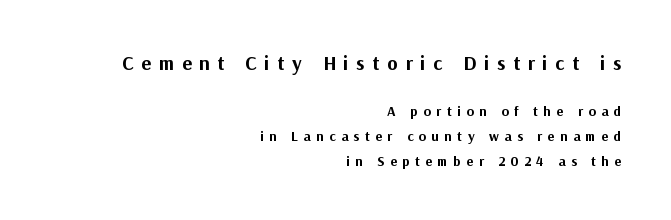
Check under the words: just untouched page. Typesetter's note — upper block bumped up in size, lower block left smaller. The passage shown has open, widely tracked lettering throughout. Unlike italic type, these characters show no tilt at all. The rendering uses a bold face; every stroke is thick and dark. The paragraph has a hard right edge and a soft left edge.
